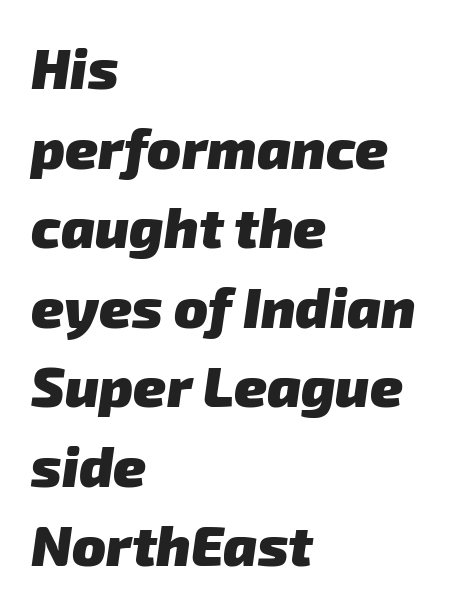
The image shows 56 px heavy sans-serif type; set left-aligned, normal line spacing (1.42x), normal letter spacing, not underlined; low stroke contrast and a medium x-height.
